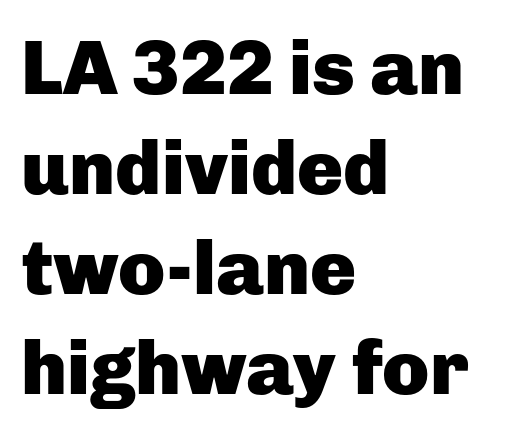
The image shows 77 px heavy sans-serif type, upright; set left-aligned, normal line spacing (1.3x), normal letter spacing, not underlined; low stroke contrast and a medium x-height.
